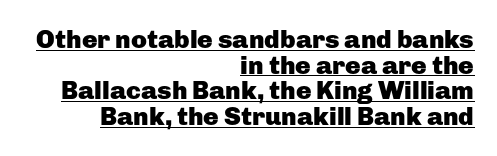
{"italic": "no", "bold": "yes", "underline": "yes", "align": "right", "line_spacing": "tight", "line_spacing_ratio": 0.99, "letter_spacing": "normal", "letter_spacing_em": 0.0, "glyph_px": 26}
